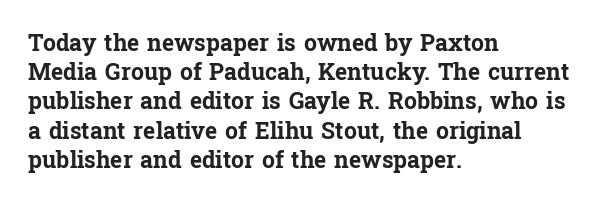
Is the block centered? No — it sits flush against the left margin. Strong, thick strokes mark this as bold type. Plain, unruled lines of type. Nothing unusual about the tracking: characters are spaced as the font intends. When letters stand straight like this, we call the style roman or upright. One glance says typical: line gaps are just what's usual.
